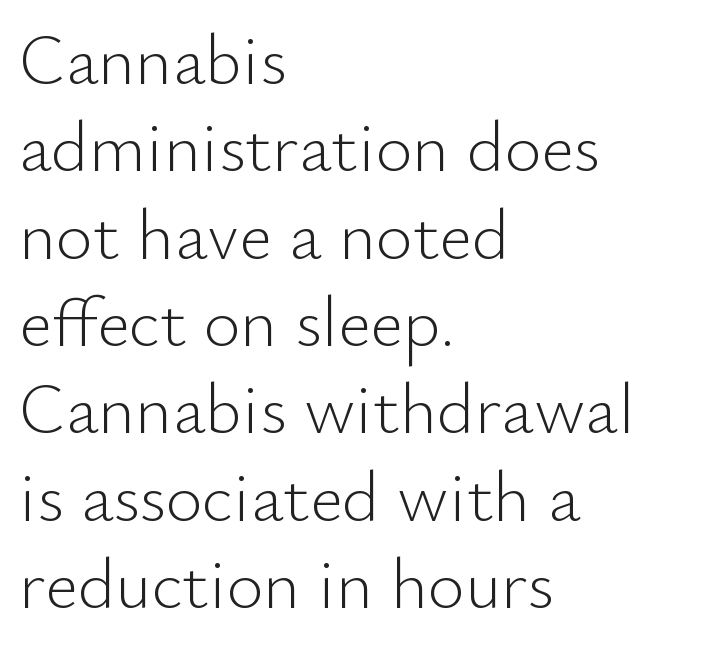
Q: Is the text bold? A: No.
Q: Is the text italic (slanted)? A: No, it is upright.
Q: Is the typeface a serif or a sans-serif typeface? A: Sans-serif.
Q: Is the text underlined? A: No.
Q: How is the paragraph aligned? A: Left-aligned.
Q: Is the spacing between letters normal or unusually wide? A: Normal.
Q: Width (condensed, normal, or wide)? A: Normal.
Q: Stroke contrast? A: Low.
Q: x-height? A: Small.
Q: Monospaced? A: No.
